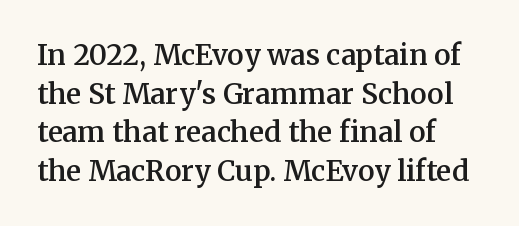
The image shows 28 px semibold serif type, upright; set left-aligned, normal line spacing (1.38x), normal letter spacing, not underlined; medium stroke contrast and a medium x-height.
